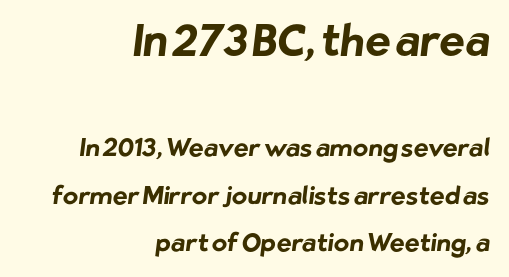
Tracking here is standard; glyphs follow each other at the usual distance. The vertical gap from one line to the next is large. Teacher's note: observe the even right margin — that is flush-right alignment. Plain, unruled lines of type. Plenty of ink on the page — the face is bold. Two sizes are in play, and the larger belongs to the first block.
